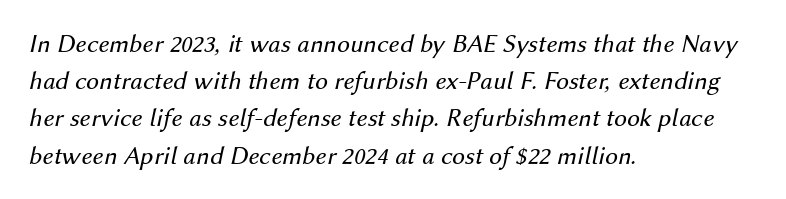
Stems and bowls with no extra thickness — not bold. Check the space under the baseline: it is left empty. Characters are canted at an angle relative to the baseline's perpendicular. Students, observe: this is what conventionally led text looks like. The rendering keeps characters at their native spacing. The passage is arranged the way most books set body copy — flush left.
